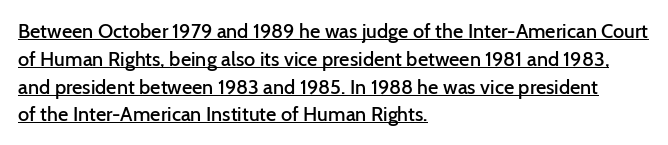
The image shows 20 px text type, upright; set left-aligned, normal line spacing (1.39x), normal letter spacing, underlined.
